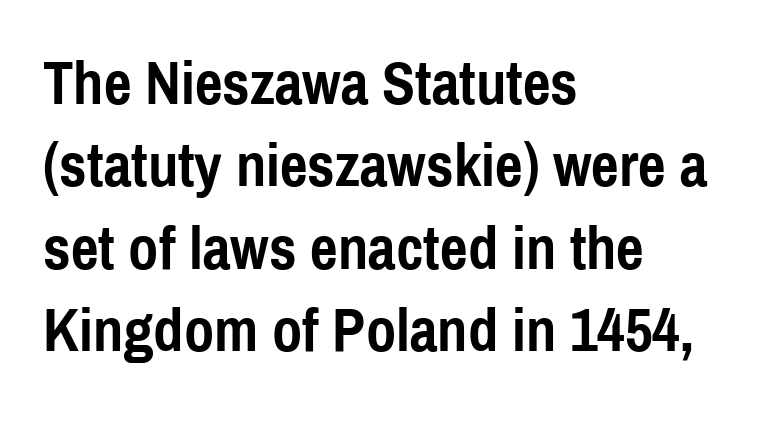
{"serif": "no", "italic": "no", "bold": "yes", "weight": "semibold", "width": "condensed", "x_height": "medium", "monospaced": "no", "underline": "no", "align": "left", "line_spacing": "normal", "line_spacing_ratio": 1.35, "letter_spacing": "normal", "letter_spacing_em": 0.0, "glyph_px": 61}
